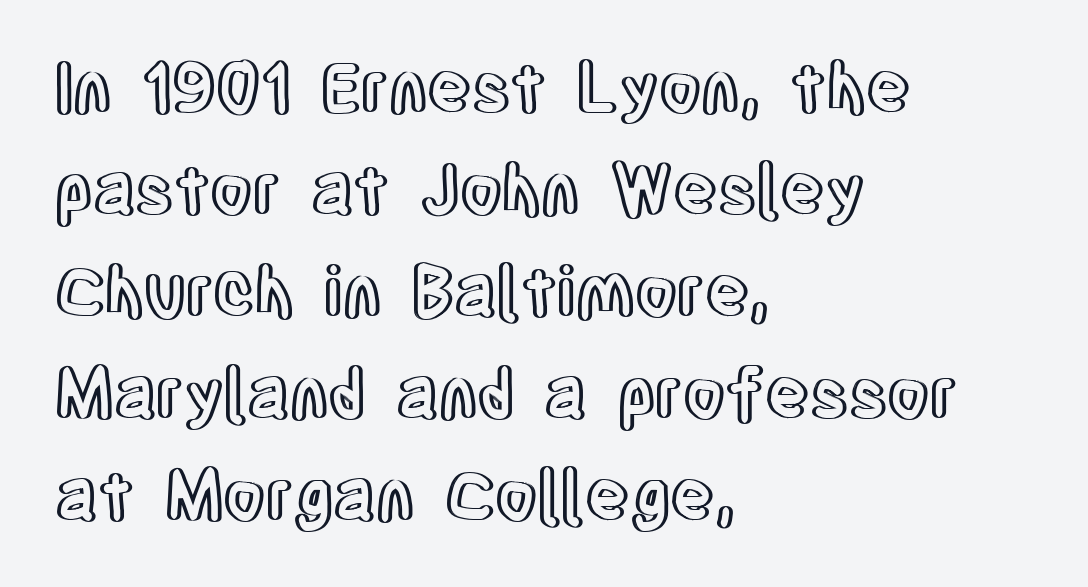
{"italic": "no", "width": "condensed", "x_height": "large", "monospaced": "no", "underline": "no", "align": "left", "line_spacing": "normal", "line_spacing_ratio": 1.5, "letter_spacing": "normal", "letter_spacing_em": 0.0, "glyph_px": 68}
